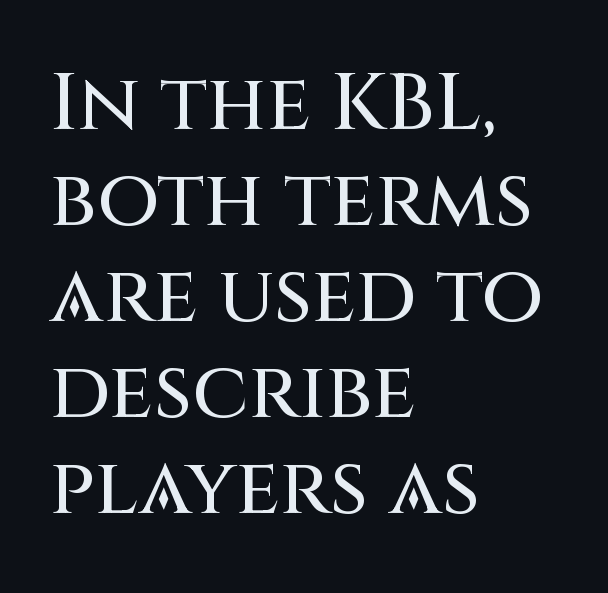
Q: Is the text italic (slanted)? A: No, it is upright.
Q: Is the typeface a serif or a sans-serif typeface? A: Sans-serif.
Q: Is the text underlined? A: No.
Q: How is the paragraph aligned? A: Left-aligned.
Q: Is the spacing between letters normal or unusually wide? A: Normal.
Q: Width (condensed, normal, or wide)? A: Normal.
Q: Stroke contrast? A: Medium.
Q: x-height? A: Large.
Q: Monospaced? A: No.
